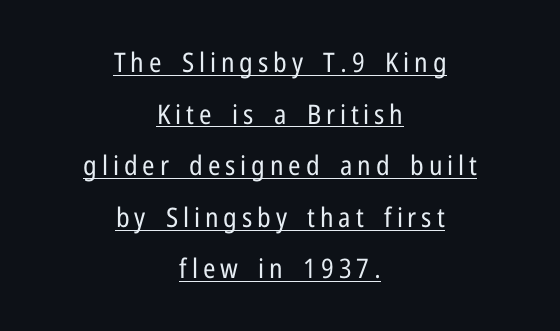
The image shows 27 px text type, upright; set centered, loose line spacing (1.91x), underlined.
